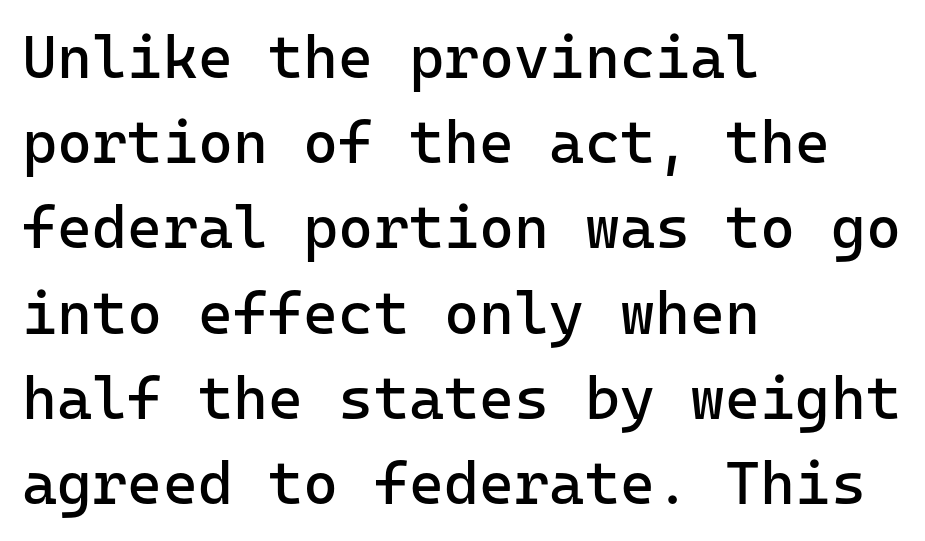
The image shows 60 px regular-weight sans-serif type, upright, monospaced; set left-aligned, normal line spacing (1.42x), normal letter spacing, not underlined; low stroke contrast and a medium x-height.
